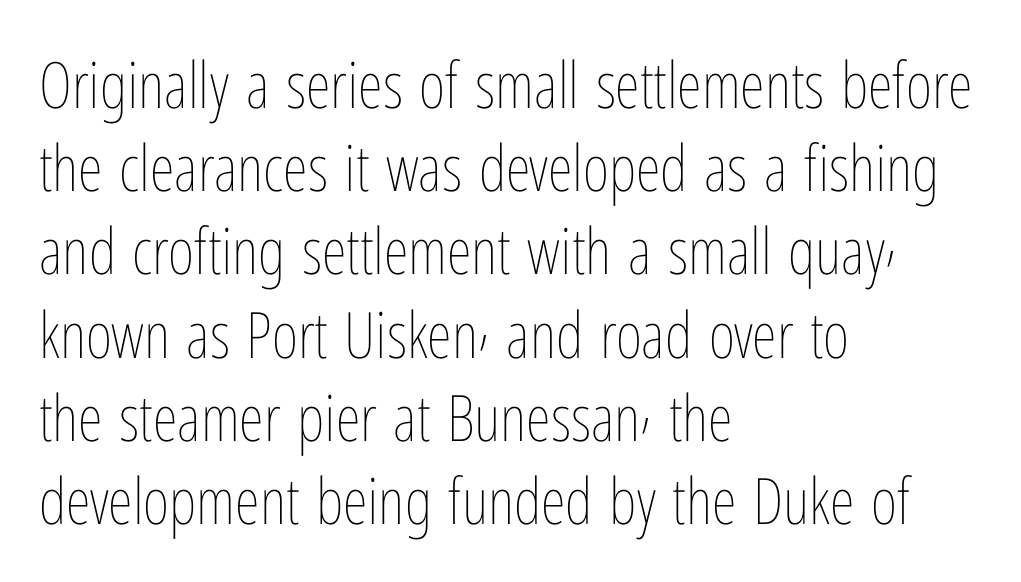
The image shows 64 px thin, condensed type, upright; set left-aligned, normal line spacing (1.3x), normal letter spacing, not underlined; low stroke contrast and a medium x-height.
